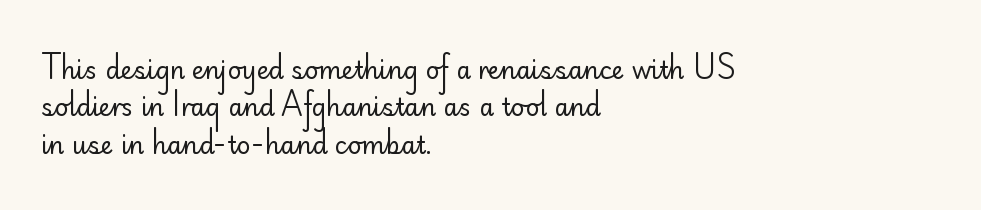
{"italic": "no", "bold": "no", "underline": "no", "align": "left", "line_spacing": "normal", "line_spacing_ratio": 1.56, "letter_spacing": "normal", "letter_spacing_em": 0.0, "glyph_px": 24}
